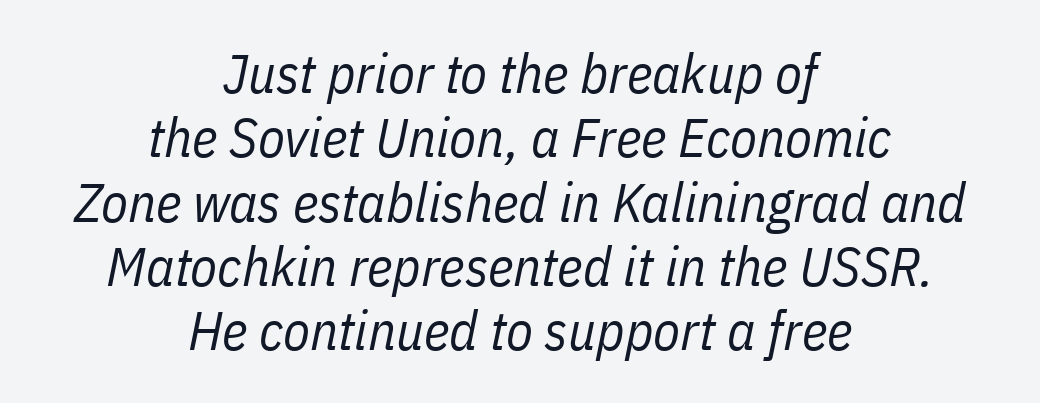
{"italic": "yes", "lean": "right", "slant_degrees": 11, "bold": "no", "weight": "regular", "width": "condensed", "stroke_contrast": "low", "x_height": "medium", "monospaced": "no", "underline": "no", "align": "center", "line_spacing_ratio": 1.17, "letter_spacing": "normal", "letter_spacing_em": 0.0, "glyph_px": 55}
